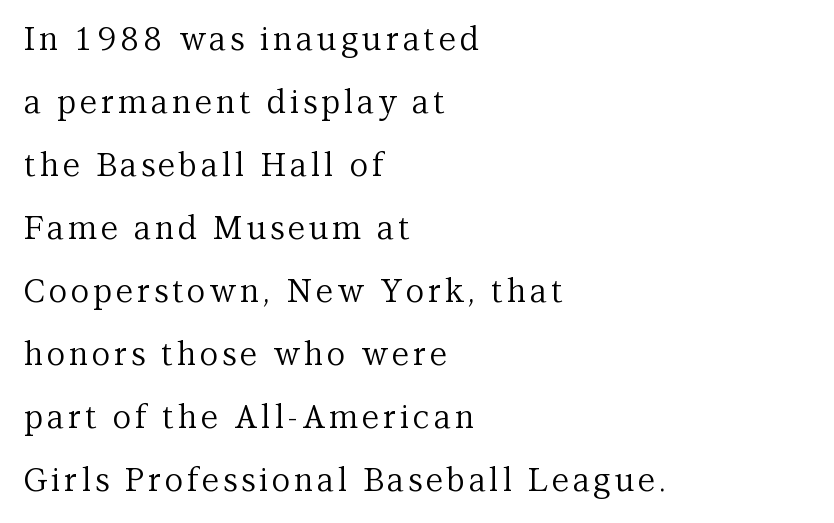
Is there any slant? The stems are plumb. The lines are spread far apart with generous leading. The font sits on the lighter half of the weight spectrum, regular included. The letters carry serifs — small finishing strokes at the ends of their stems. Words float on clear page, feet unadorned.
